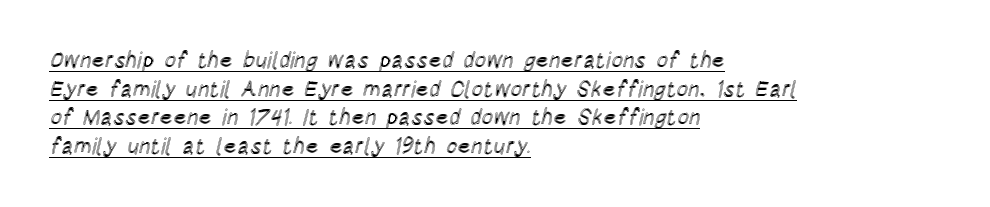
Normally led — the rows are evenly, conventionally spaced. Characters follow at the spacing the type designer built in. The compositor pushed each line to the left boundary. This sample carries an underscore along the baseline area.
